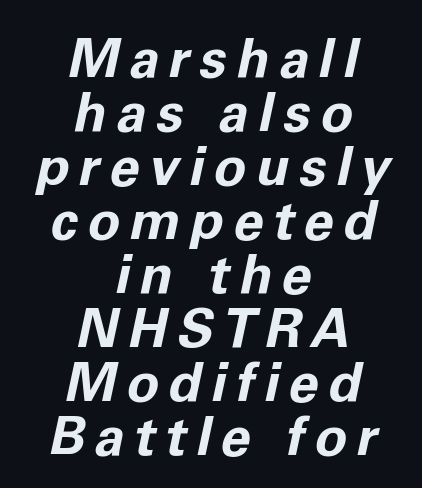
Heavy, bold letterforms. Character widths vary here, with narrow letters taking less room than wide ones. The passage shown is not underscored anywhere. The typesetter chose a symmetrical, centered arrangement here. Is the type slanted? Yes — the strokes lean at a clear angle. This block would grow much taller if given ordinary leading; it's compressed now.
